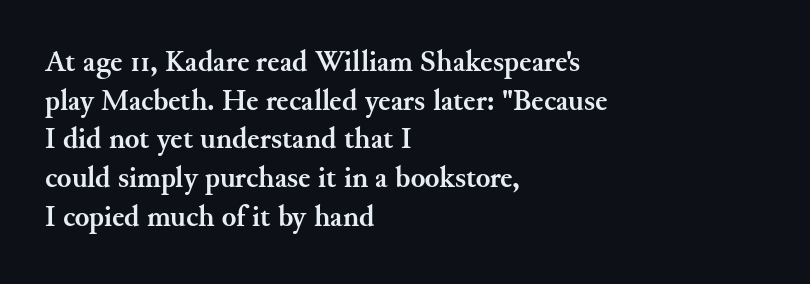
Every row of glyphs begins at an identical x-position on the left. These lines were composed using upright roman letters. Typographic density is high because the face is bold. Note the varied advance widths — an 'i' is clearly narrower than an 'm'. Font category for this specimen: serif. Regular leading.
